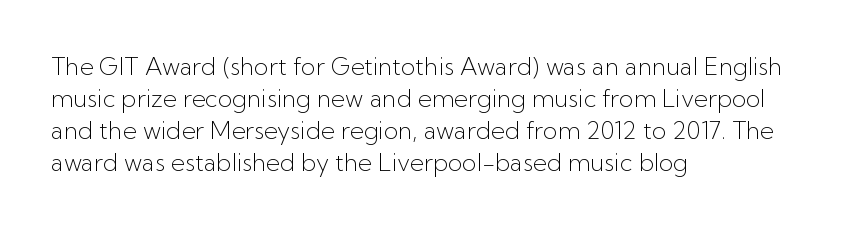
A bare baseline throughout the passage. Does the lettering tilt? It doesn't — this is upright. Leftover space on each line is placed entirely after the last word. Regarding leading, the lines here are spaced in the standard way. Inter-character spacing is left at the font's built-in metrics. Compared with a typical body face, this is equally light or lighter still.
